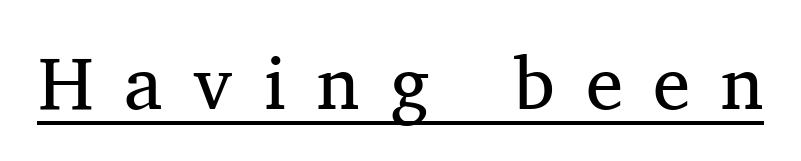
The image shows 75 px regular-weight serif type, upright; set unusually wide letter spacing (+0.41 em), underlined; medium stroke contrast and a medium x-height.
